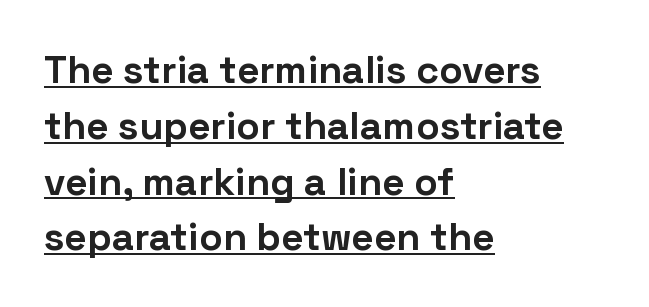
Q: Is the text bold? A: Yes.
Q: Is the text italic (slanted)? A: No, it is upright.
Q: Is the typeface a serif or a sans-serif typeface? A: Sans-serif.
Q: Is the text underlined? A: Yes.
Q: How is the paragraph aligned? A: Left-aligned.
Q: Is the spacing between letters normal or unusually wide? A: Normal.
Q: Is the spacing between lines tight, normal or loose? A: Normal.
Q: Width (condensed, normal, or wide)? A: Normal.
Q: Stroke contrast? A: Low.
Q: x-height? A: Medium.
Q: Monospaced? A: No.
